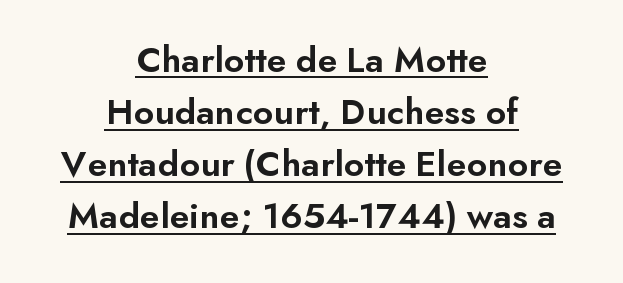
Q: Is the text bold? A: Semi-bold.
Q: Is the text italic (slanted)? A: No, it is upright.
Q: Is the typeface a serif or a sans-serif typeface? A: Sans-serif.
Q: Is the text underlined? A: Yes.
Q: How is the paragraph aligned? A: Centered.
Q: Is the spacing between letters normal or unusually wide? A: Normal.
Q: Is the spacing between lines tight, normal or loose? A: Normal.
Q: Width (condensed, normal, or wide)? A: Normal.
Q: Stroke contrast? A: Low.
Q: x-height? A: Small.
Q: Monospaced? A: No.
